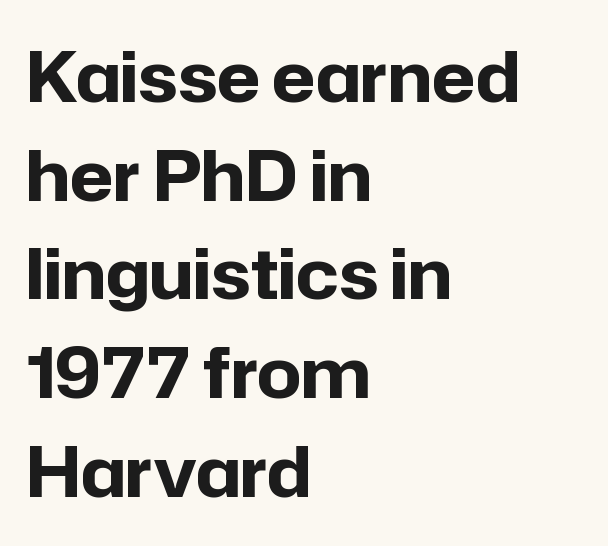
Q: Is the text bold? A: Yes.
Q: Is the text italic (slanted)? A: No, it is upright.
Q: Is the typeface a serif or a sans-serif typeface? A: Sans-serif.
Q: Is the text underlined? A: No.
Q: How is the paragraph aligned? A: Left-aligned.
Q: Is the spacing between letters normal or unusually wide? A: Normal.
Q: Is the spacing between lines tight, normal or loose? A: Normal.
Q: Width (condensed, normal, or wide)? A: Normal.
Q: Stroke contrast? A: Low.
Q: x-height? A: Medium.
Q: Monospaced? A: No.
